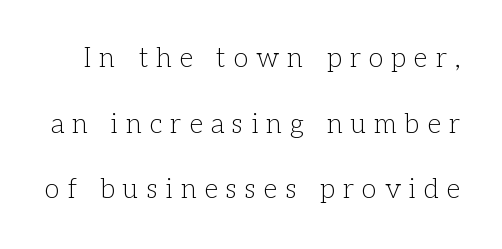
The image shows 27 px text type, upright; set loose line spacing (2.43x), unusually wide letter spacing (+0.3 em), not underlined.
